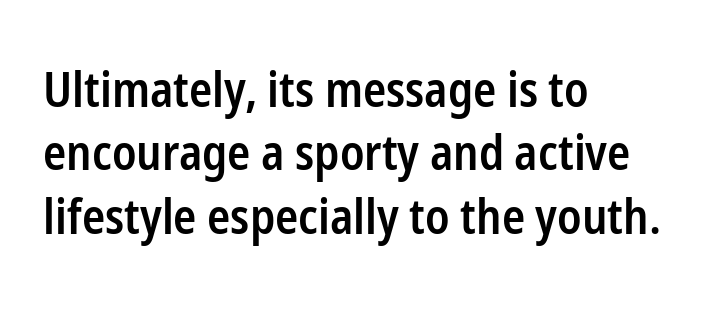
The image shows 48 px semibold, condensed sans-serif type, upright; set left-aligned, normal line spacing (1.32x), normal letter spacing, not underlined; low stroke contrast and a medium x-height.
